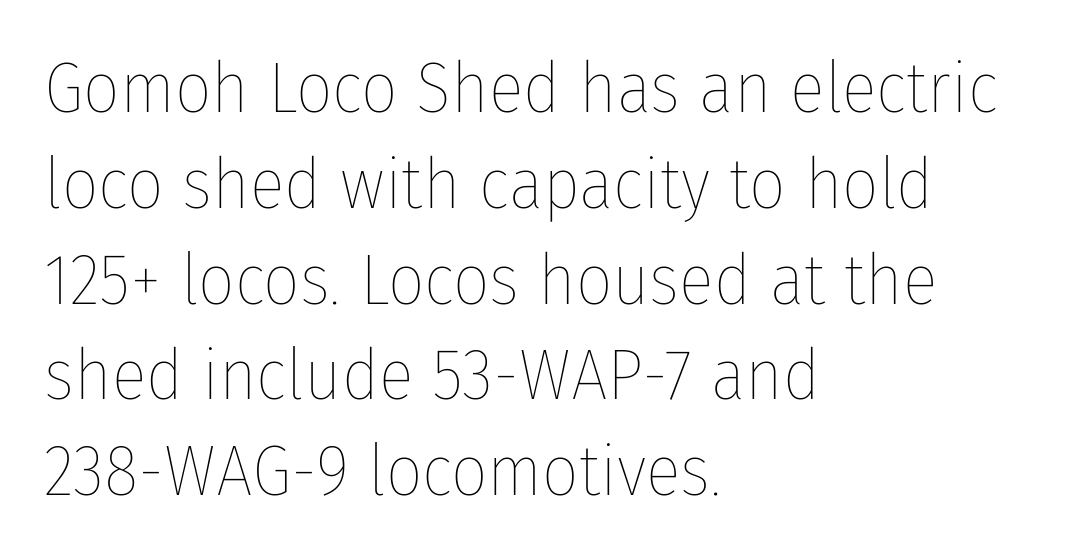
{"italic": "no", "bold": "no", "weight": "thin", "width": "condensed", "stroke_contrast": "low", "x_height": "medium", "monospaced": "no", "underline": "no", "align": "left", "line_spacing": "normal", "line_spacing_ratio": 1.33, "letter_spacing": "normal", "letter_spacing_em": 0.0, "glyph_px": 72}
